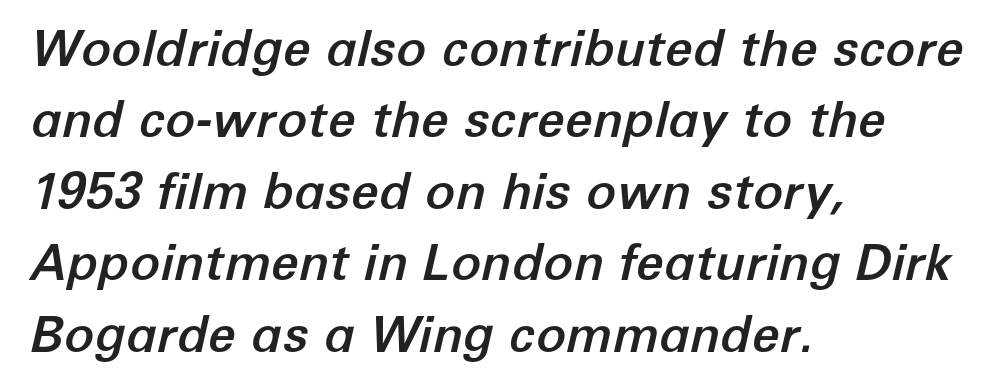
{"italic": "yes", "lean": "right", "slant_degrees": 12, "width": "normal", "stroke_contrast": "low", "x_height": "medium", "monospaced": "no", "underline": "no", "align": "left", "line_spacing": "normal", "line_spacing_ratio": 1.43, "letter_spacing": "normal", "letter_spacing_em": 0.0, "glyph_px": 50}
